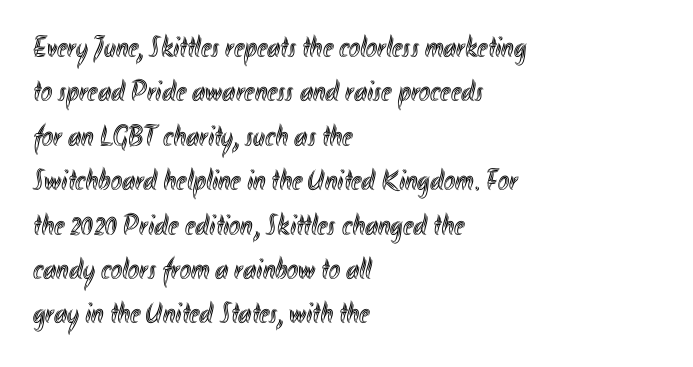
The image shows 30 px condensed type; set left-aligned, normal line spacing (1.48x), normal letter spacing, not underlined; a small x-height.
